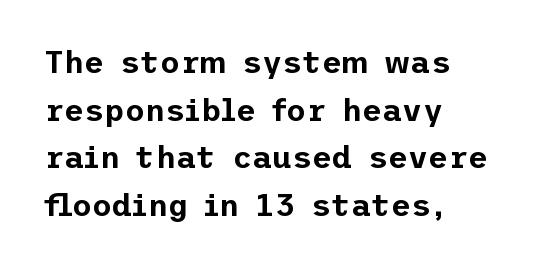
{"serif": "no", "italic": "no", "width": "normal", "stroke_contrast": "low", "x_height": "medium", "underline": "no", "align": "left", "line_spacing": "normal", "line_spacing_ratio": 1.54, "letter_spacing": "normal", "letter_spacing_em": 0.0, "glyph_px": 31}
